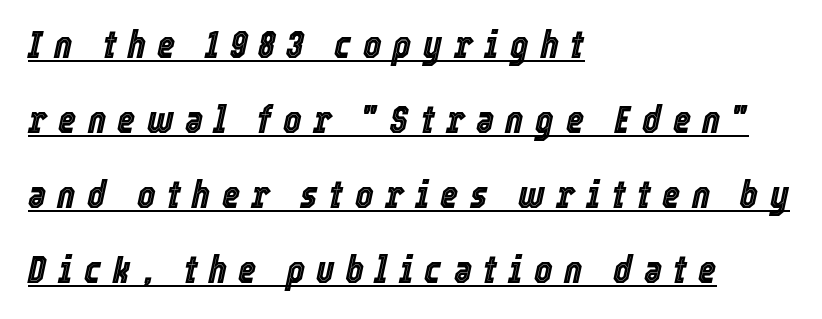
Q: Is the text italic (slanted)? A: Yes, it leans right by about 12 degrees.
Q: Is the text underlined? A: Yes.
Q: How is the paragraph aligned? A: Left-aligned.
Q: Is the spacing between letters normal or unusually wide? A: Unusually wide.
Q: Is the spacing between lines tight, normal or loose? A: Loose.
Q: Width (condensed, normal, or wide)? A: Condensed.
Q: x-height? A: Medium.
Q: Monospaced? A: No.
